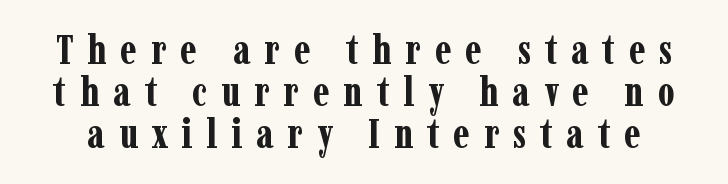
{"serif": "yes", "italic": "no", "bold": "yes", "weight": "bold", "width": "condensed", "stroke_contrast": "low", "x_height": "medium", "monospaced": "no", "underline": "no", "line_spacing": "tight", "line_spacing_ratio": 1.02, "letter_spacing": "wide", "letter_spacing_em": 0.34, "glyph_px": 41}
